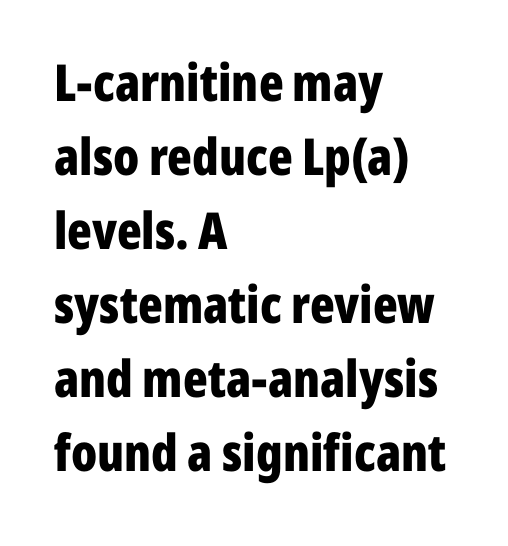
The image shows 51 px bold, condensed sans-serif type, upright; set left-aligned, normal line spacing (1.45x), normal letter spacing, not underlined; low stroke contrast and a medium x-height.
